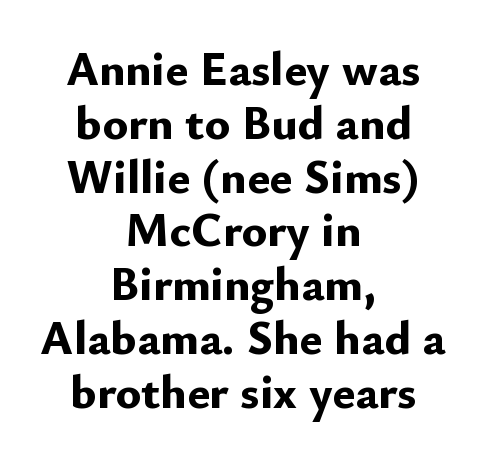
{"serif": "no", "italic": "no", "bold": "yes", "weight": "bold", "width": "normal", "stroke_contrast": "low", "x_height": "small", "monospaced": "no", "underline": "no", "align": "center", "line_spacing": "tight", "line_spacing_ratio": 1.12, "letter_spacing": "normal", "letter_spacing_em": 0.0, "glyph_px": 48}
